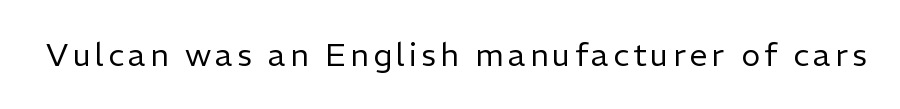
Is the type heavy? It reads as light-to-regular instead. The type family on display is of the sans-serif kind. Spacing verdict: proportional, widths tailored to each character. In terms of posture, this sample is upright. Type without underlining.
